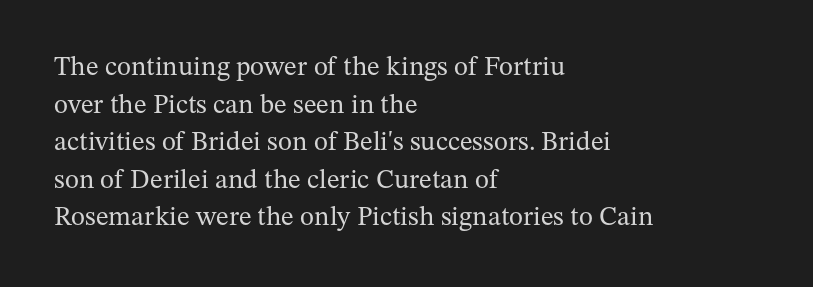
Q: Is the text bold? A: No.
Q: Is the text italic (slanted)? A: No, it is upright.
Q: Is the text underlined? A: No.
Q: How is the paragraph aligned? A: Left-aligned.
Q: Is the spacing between letters normal or unusually wide? A: Normal.
Q: Is the spacing between lines tight, normal or loose? A: Normal.
